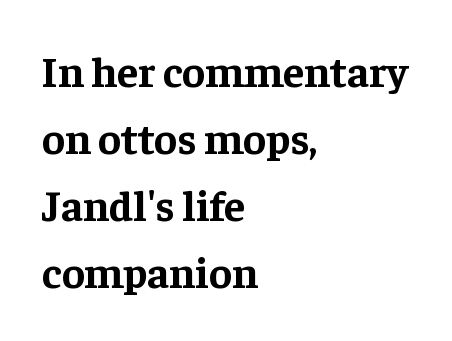
Q: Is the text bold? A: Yes.
Q: Is the text italic (slanted)? A: No, it is upright.
Q: Is the typeface a serif or a sans-serif typeface? A: Serif.
Q: Is the text underlined? A: No.
Q: How is the paragraph aligned? A: Left-aligned.
Q: Is the spacing between letters normal or unusually wide? A: Normal.
Q: Is the spacing between lines tight, normal or loose? A: Normal.
Q: Width (condensed, normal, or wide)? A: Normal.
Q: Stroke contrast? A: Low.
Q: x-height? A: Medium.
Q: Monospaced? A: No.
